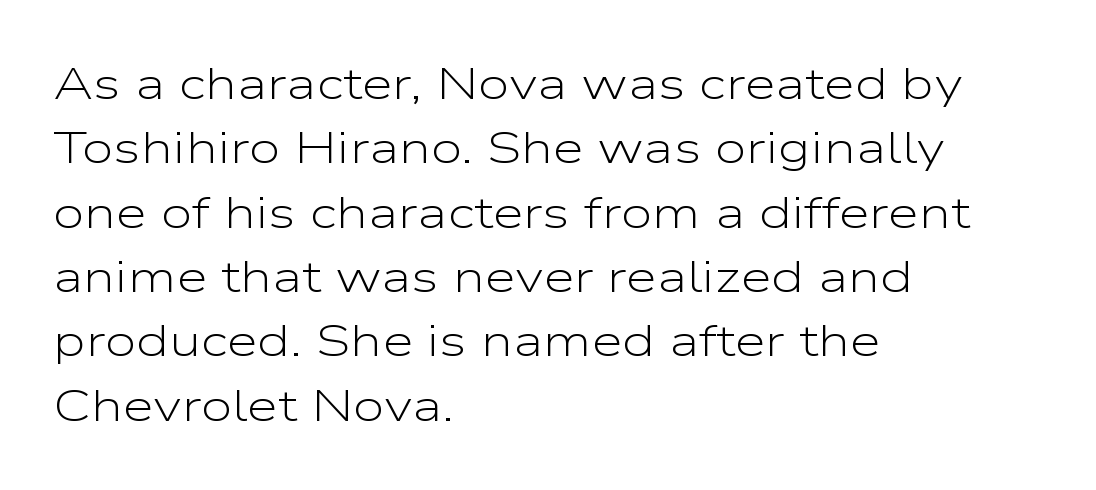
Q: Is the text bold? A: No.
Q: Is the text italic (slanted)? A: No, it is upright.
Q: Is the typeface a serif or a sans-serif typeface? A: Sans-serif.
Q: Is the text underlined? A: No.
Q: How is the paragraph aligned? A: Left-aligned.
Q: Is the spacing between letters normal or unusually wide? A: Normal.
Q: Is the spacing between lines tight, normal or loose? A: Normal.
Q: Width (condensed, normal, or wide)? A: Wide.
Q: Stroke contrast? A: Low.
Q: x-height? A: Medium.
Q: Monospaced? A: No.
